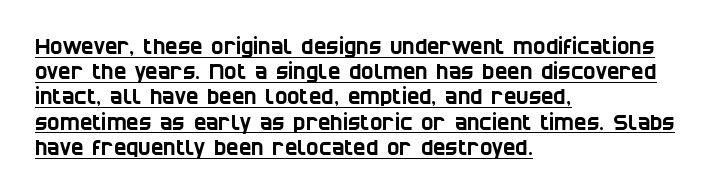
Q: Is the text underlined? A: Yes.
Q: How is the paragraph aligned? A: Left-aligned.
Q: Is the spacing between letters normal or unusually wide? A: Normal.
